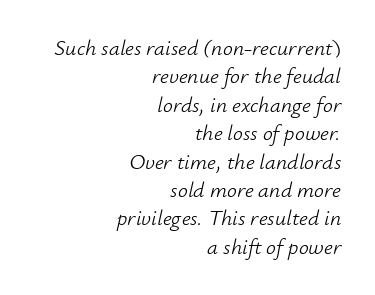
{"italic": "yes", "lean": "right", "slant_degrees": 12, "bold": "no", "underline": "no", "align": "right", "line_spacing": "normal", "line_spacing_ratio": 1.29, "letter_spacing": "normal", "letter_spacing_em": 0.0, "glyph_px": 22}
